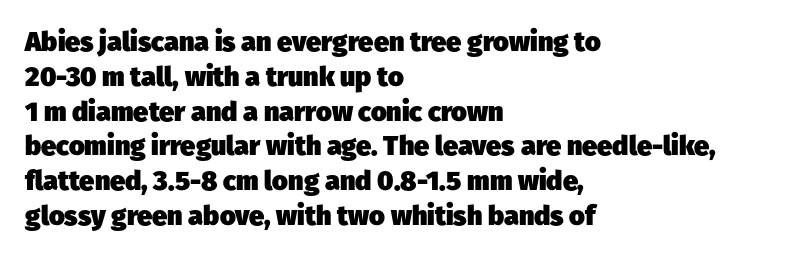
Q: Is the text bold? A: Yes.
Q: Is the text underlined? A: No.
Q: How is the paragraph aligned? A: Left-aligned.
Q: Is the spacing between letters normal or unusually wide? A: Normal.
Q: Is the spacing between lines tight, normal or loose? A: Normal.
